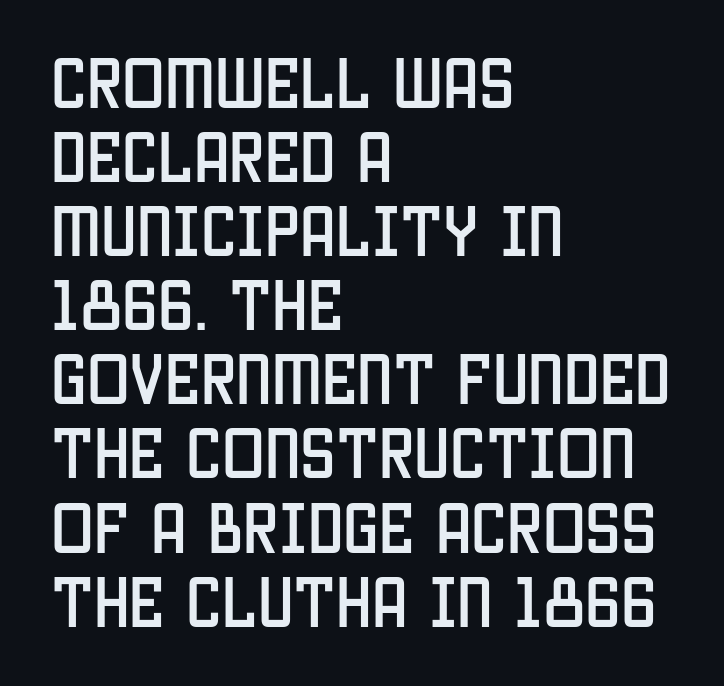
Proportional: the letters do not fall into vertical columns. Serif or sans? Sans — the stroke terminals are bare. Is there any slant? The stems are plumb. Horizontal alignment here is leftward, the default for most running prose. Glance below the letters and you will spot only blank space.
